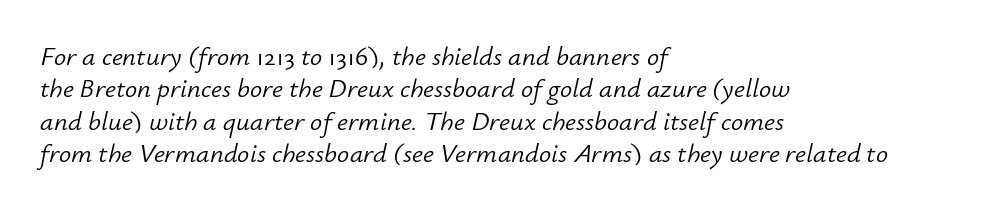
Tall strokes in this sample are angled rather than plumb. Spacing between characters is what you'd get straight out of the box. The typeface has the unassuming heft of standard copy or less. The zone under the glyphs is completely vacant.
